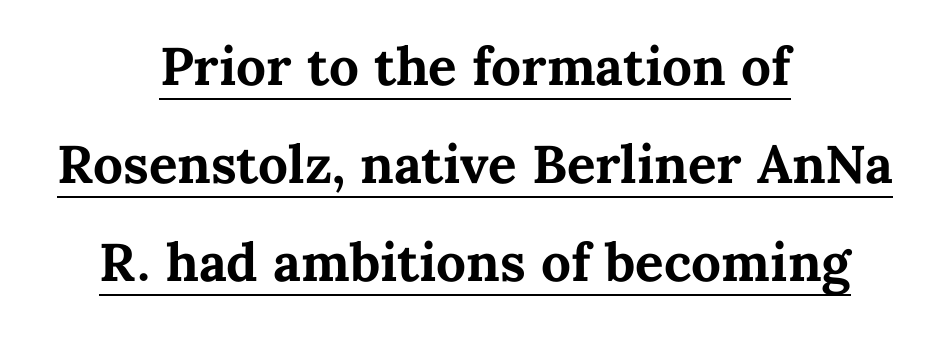
Q: Is the text bold? A: Yes.
Q: Is the text italic (slanted)? A: No, it is upright.
Q: Is the text underlined? A: Yes.
Q: How is the paragraph aligned? A: Centered.
Q: Is the spacing between letters normal or unusually wide? A: Normal.
Q: Width (condensed, normal, or wide)? A: Normal.
Q: Stroke contrast? A: Medium.
Q: x-height? A: Medium.
Q: Monospaced? A: No.
